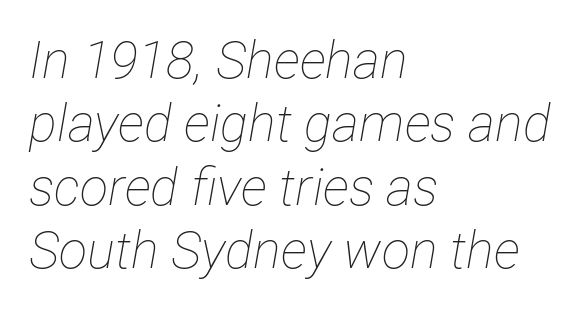
Q: Is the text bold? A: No.
Q: Is the text italic (slanted)? A: Yes, it leans right by about 12 degrees.
Q: Is the text underlined? A: No.
Q: How is the paragraph aligned? A: Left-aligned.
Q: Is the spacing between letters normal or unusually wide? A: Normal.
Q: Width (condensed, normal, or wide)? A: Condensed.
Q: Stroke contrast? A: Low.
Q: x-height? A: Medium.
Q: Monospaced? A: No.
